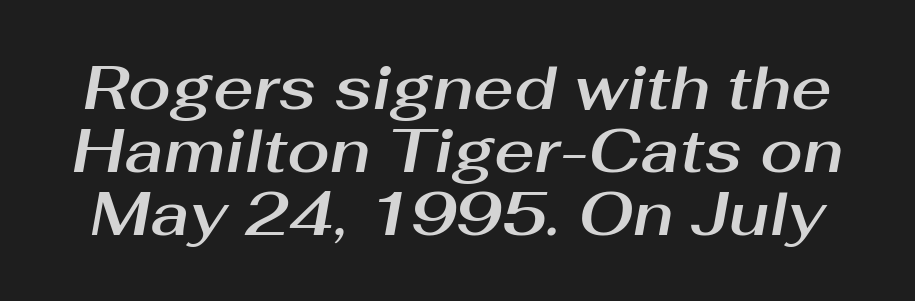
The image shows 62 px text type, italic (leaning right); set tight line spacing (1.02x), normal letter spacing, not underlined; medium stroke contrast and a medium x-height.
